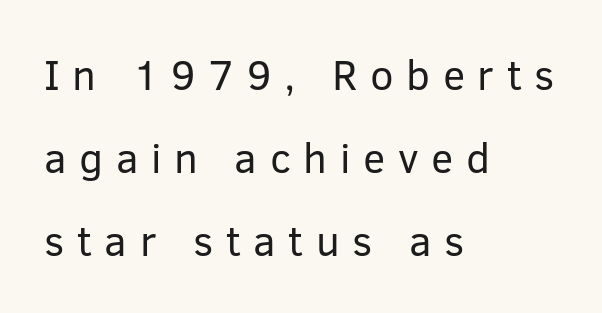
The image shows 42 px regular-weight sans-serif type, upright; set left-aligned, loose line spacing (1.98x), unusually wide letter spacing (+0.3 em), not underlined; low stroke contrast and a medium x-height.
